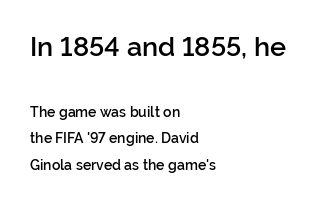
Which of the two is more prominent by size? The first, at the top. Does the lettering tilt? It doesn't — this is upright. The baseline area is clear. These words are printed semibold, heavier than regular yet not bold. The rendering anchors every line to the left-hand side.
